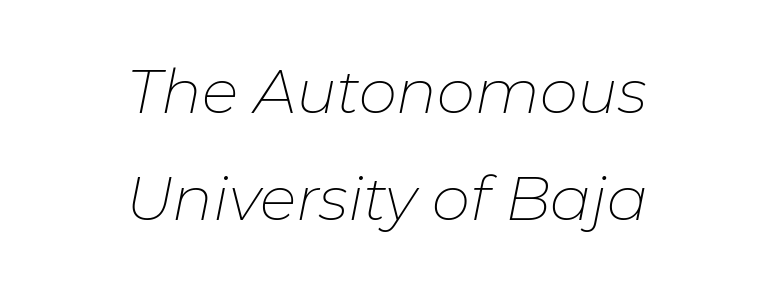
Q: Is the text bold? A: No.
Q: Is the text italic (slanted)? A: Yes, it leans right by about 11 degrees.
Q: Is the text underlined? A: No.
Q: How is the paragraph aligned? A: Centered.
Q: Is the spacing between letters normal or unusually wide? A: Normal.
Q: Width (condensed, normal, or wide)? A: Normal.
Q: Stroke contrast? A: Low.
Q: x-height? A: Medium.
Q: Monospaced? A: No.
